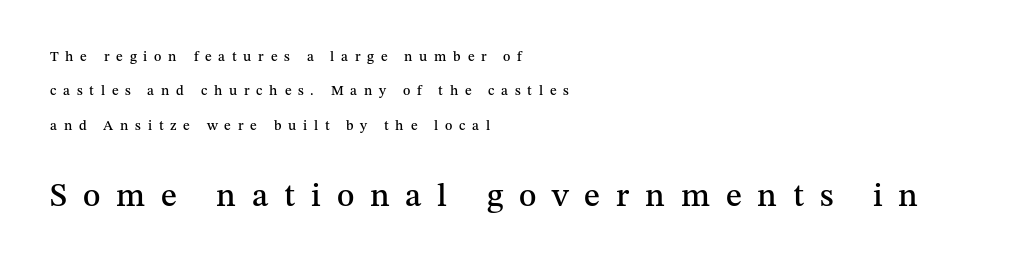
{"serif": "yes", "italic": "no", "width": "normal", "stroke_contrast": "medium", "x_height": "medium", "monospaced": "no", "underline": "no", "align": "left", "line_spacing": "loose", "line_spacing_ratio": 2.46, "letter_spacing": "wide", "letter_spacing_em": 0.48, "larger_block": "second", "size_ratio": 2.36, "glyph_px": 33}
